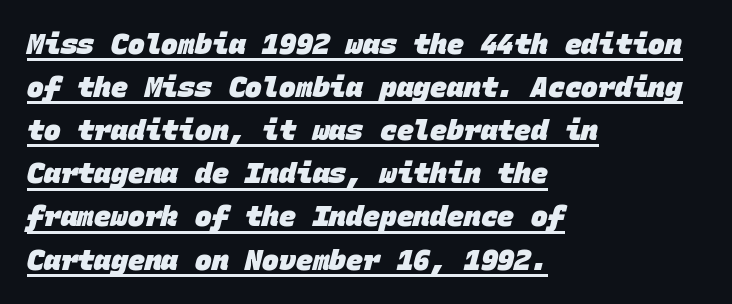
{"serif": "no", "bold": "yes", "weight": "heavy", "width": "normal", "stroke_contrast": "low", "x_height": "large", "monospaced": "yes", "underline": "yes", "align": "left", "line_spacing": "normal", "line_spacing_ratio": 1.54, "letter_spacing": "normal", "letter_spacing_em": 0.0, "glyph_px": 28}
